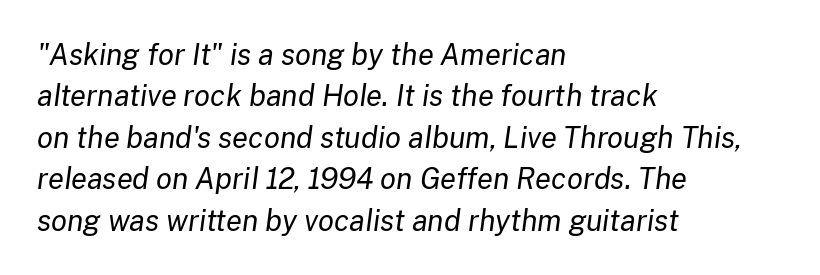
The image shows 29 px regular-weight type, italic (leaning right); set left-aligned, normal line spacing (1.43x), normal letter spacing, not underlined; low stroke contrast and a medium x-height.
